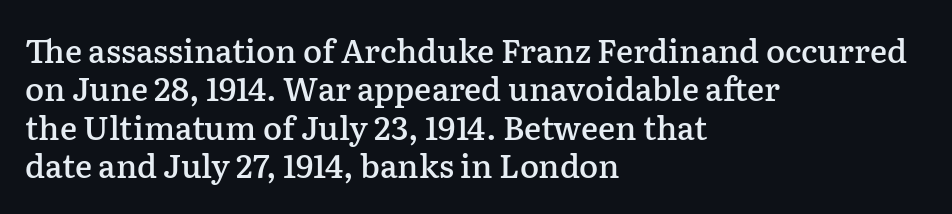
Q: Is the text bold? A: Semi-bold.
Q: Is the text italic (slanted)? A: No, it is upright.
Q: Is the typeface a serif or a sans-serif typeface? A: Serif.
Q: Is the text underlined? A: No.
Q: How is the paragraph aligned? A: Left-aligned.
Q: Is the spacing between letters normal or unusually wide? A: Normal.
Q: Width (condensed, normal, or wide)? A: Normal.
Q: Stroke contrast? A: Low.
Q: x-height? A: Medium.
Q: Monospaced? A: No.
